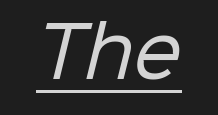
The image shows 68 px regular-weight sans-serif type; set normal letter spacing, underlined; low stroke contrast and a medium x-height.
